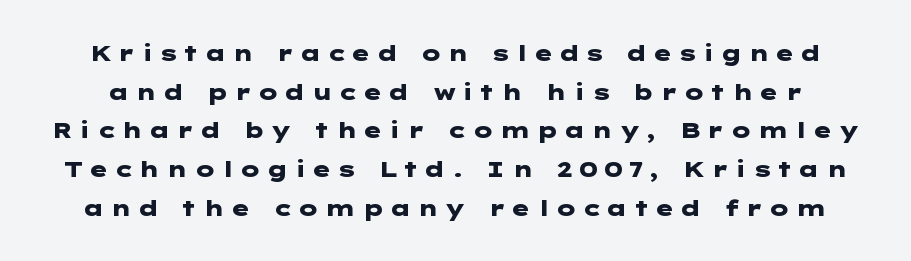
Q: Is the text bold? A: Yes.
Q: Is the text italic (slanted)? A: No, it is upright.
Q: Is the text underlined? A: No.
Q: Is the spacing between letters normal or unusually wide? A: Unusually wide.
